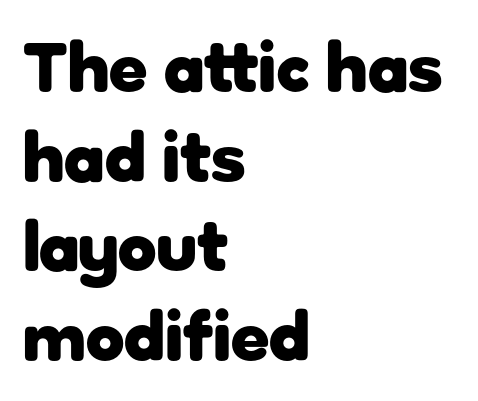
The passage shown is typeset with a sans-serif family. Notice how descenders clear the ascenders below comfortably — that's standard leading. Reading down the block, your eye returns to a fixed left position each line. The space directly below the letters is spotless. Spacing verdict: proportional, widths tailored to each character. Short note: letters normally spaced.
